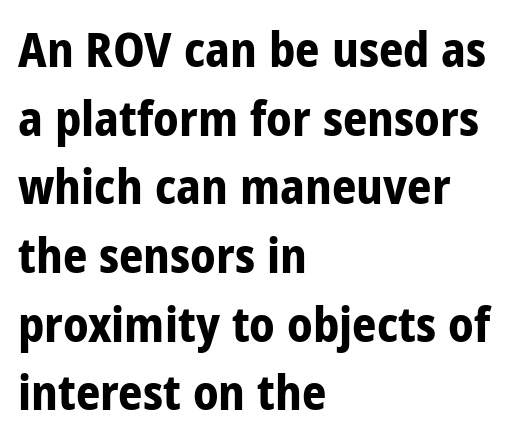
The image shows 48 px bold, condensed sans-serif type, upright; set left-aligned, normal line spacing (1.43x), normal letter spacing, not underlined; low stroke contrast and a large x-height.
